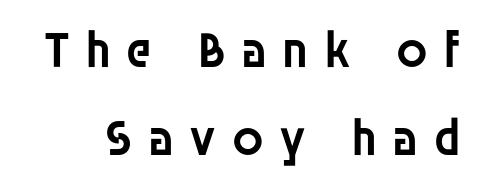
This sample uses expanded letter spacing, leaving extra air between glyphs. The font's upright variant was chosen for this text. The glyphs in this specimen are sans serif. The sample has been set in demibold, a notch under bold.
